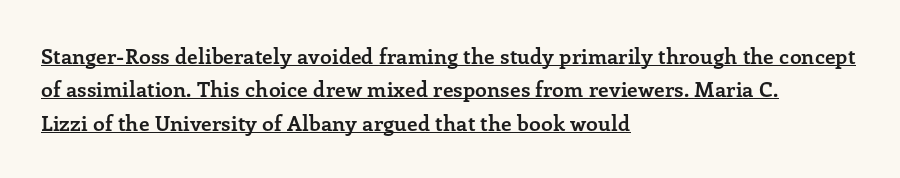
The image shows 21 px bold type, upright; set left-aligned, normal line spacing (1.59x), normal letter spacing, underlined.
